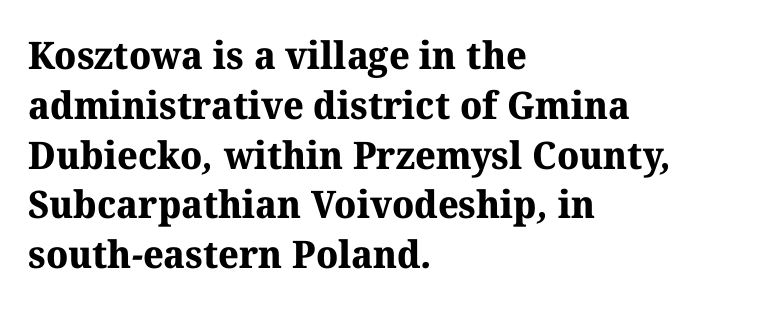
{"serif": "yes", "bold": "yes", "weight": "bold", "width": "normal", "stroke_contrast": "medium", "x_height": "medium", "monospaced": "no", "underline": "no", "align": "left", "line_spacing": "normal", "line_spacing_ratio": 1.31, "letter_spacing": "normal", "letter_spacing_em": 0.0, "glyph_px": 38}
